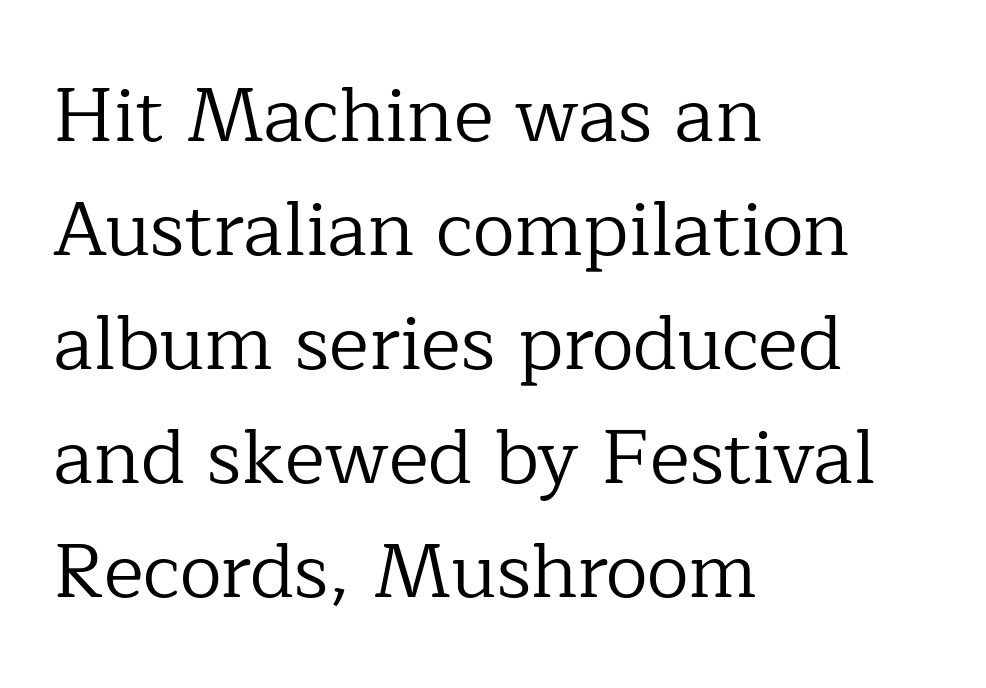
In terms of letterspacing, this is plain default setting. You can tell from the footed stems that serif type was used. The space between consecutive lines is moderate. No italicization has been applied; the sample stays upright.
